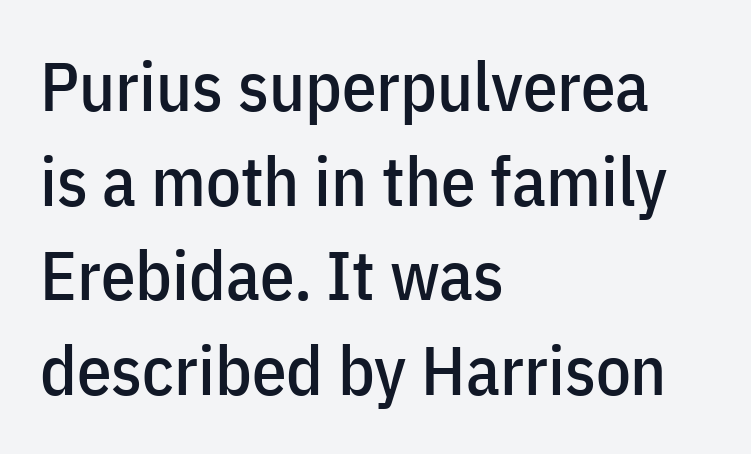
Q: Is the text italic (slanted)? A: No, it is upright.
Q: Is the typeface a serif or a sans-serif typeface? A: Sans-serif.
Q: Is the text underlined? A: No.
Q: How is the paragraph aligned? A: Left-aligned.
Q: Is the spacing between letters normal or unusually wide? A: Normal.
Q: Is the spacing between lines tight, normal or loose? A: Normal.
Q: Width (condensed, normal, or wide)? A: Condensed.
Q: Stroke contrast? A: Low.
Q: x-height? A: Medium.
Q: Monospaced? A: No.
